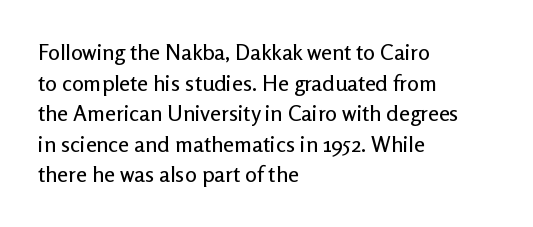
{"italic": "no", "underline": "no", "align": "left", "line_spacing": "normal", "line_spacing_ratio": 1.39, "letter_spacing": "normal", "letter_spacing_em": 0.0, "glyph_px": 22}
